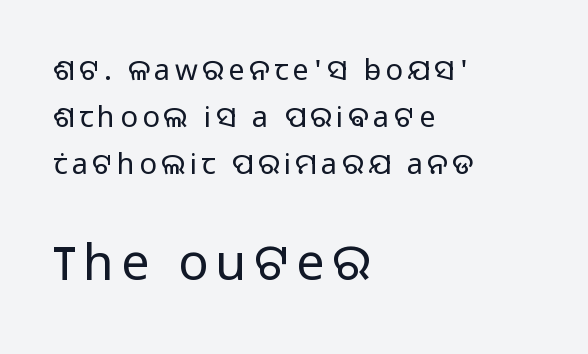
Is there any slant? The stems are plumb. The composition opens small and finishes big. Leading: standard. In CSS terms this would be text-align: left. The face used here is proportionally spaced, like ordinary book or web type.
